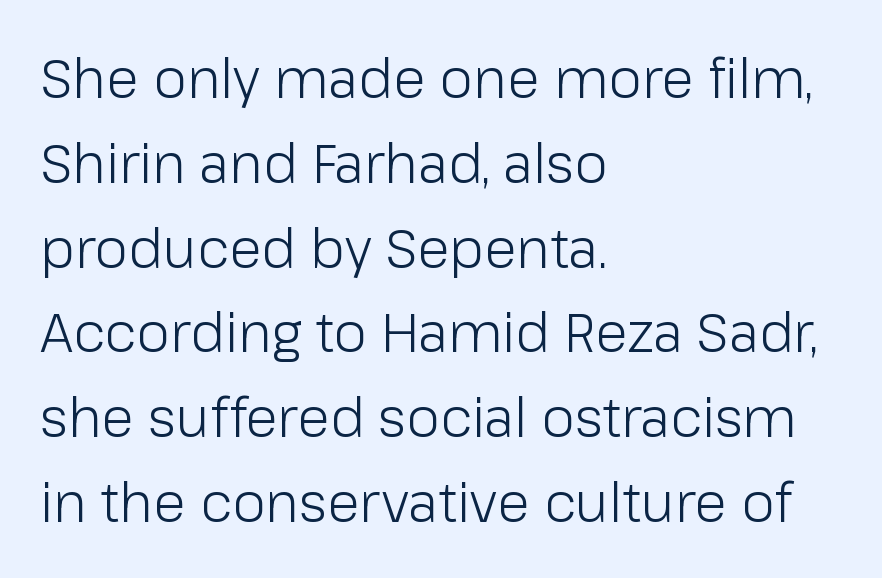
{"serif": "no", "italic": "no", "bold": "no", "weight": "light", "width": "normal", "stroke_contrast": "low", "x_height": "medium", "monospaced": "no", "underline": "no", "align": "left", "line_spacing": "normal", "line_spacing_ratio": 1.57, "letter_spacing": "normal", "letter_spacing_em": 0.0, "glyph_px": 54}
